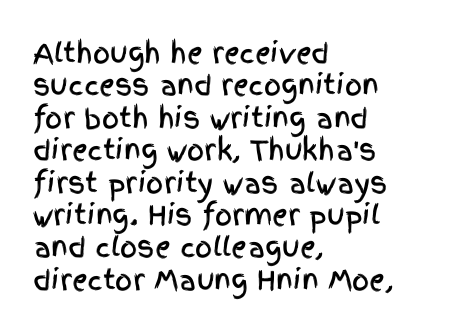
The image shows 27 px text type, upright; set left-aligned, line spacing 1.2x, normal letter spacing, not underlined.
